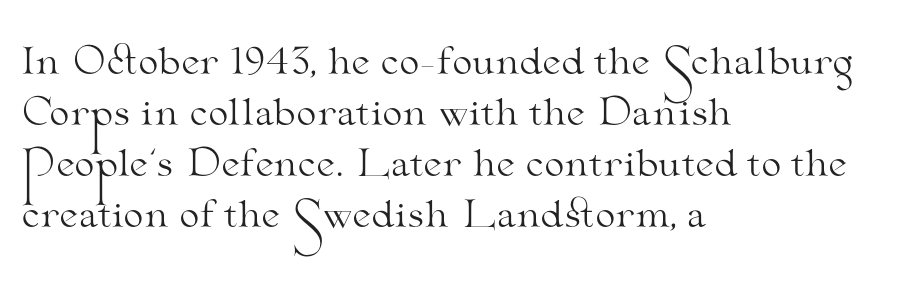
Q: Is the text bold? A: No.
Q: Is the text italic (slanted)? A: No, it is upright.
Q: Is the typeface a serif or a sans-serif typeface? A: Serif.
Q: Is the text underlined? A: No.
Q: How is the paragraph aligned? A: Left-aligned.
Q: Is the spacing between letters normal or unusually wide? A: Normal.
Q: Is the spacing between lines tight, normal or loose? A: Normal.
Q: Width (condensed, normal, or wide)? A: Wide.
Q: Stroke contrast? A: Medium.
Q: x-height? A: Small.
Q: Monospaced? A: No.
